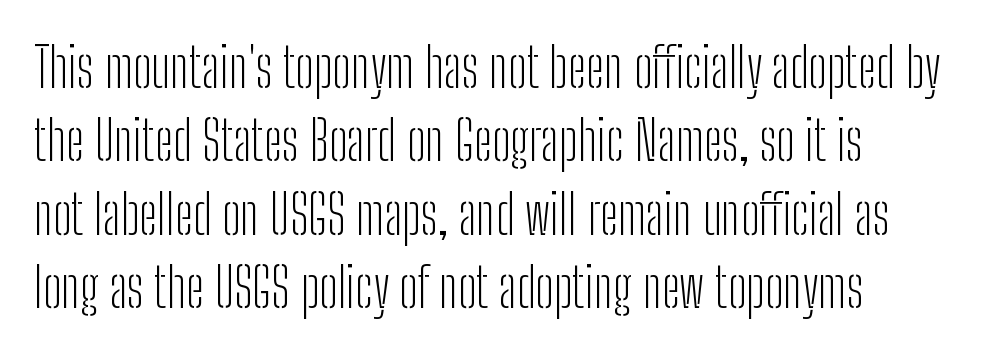
The face used here is proportionally spaced, like ordinary book or web type. The lines in this sample share a left origin and differ only in where they stop. Ascenders rise straight up at ninety degrees. The face used here is rendered with its standard letterfit. The designer left line spacing at the default. The font family rendered here belongs to the sans-serif group.
